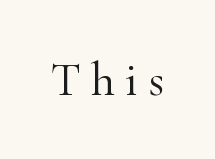
Q: Is the text bold? A: No.
Q: Is the text italic (slanted)? A: No, it is upright.
Q: Is the typeface a serif or a sans-serif typeface? A: Serif.
Q: Is the text underlined? A: No.
Q: Is the spacing between letters normal or unusually wide? A: Unusually wide.
Q: Width (condensed, normal, or wide)? A: Normal.
Q: Stroke contrast? A: High.
Q: x-height? A: Small.
Q: Monospaced? A: No.
